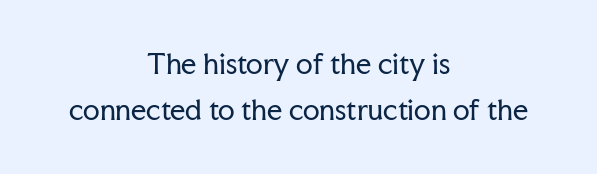
Anything drawn beneath the words? Only blank space. Compared with a typical body face, this is equally light or lighter still. The letterforms sit shoulder to shoulder at normal distance. In CSS terms this would be text-align: center. This is the regular roman posture of the typeface. If you measured baseline to baseline, you'd find a middling distance.
